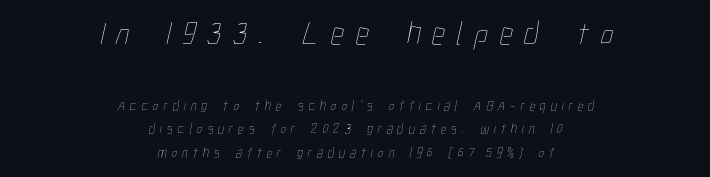
{"bold": "no", "weight": "thin", "width": "condensed", "stroke_contrast": "low", "x_height": "medium", "monospaced": "no", "underline": "no", "align": "center", "line_spacing": "normal", "line_spacing_ratio": 1.66, "letter_spacing": "wide", "letter_spacing_em": 0.35, "larger_block": "first", "size_ratio": 2.36, "glyph_px": 33}
